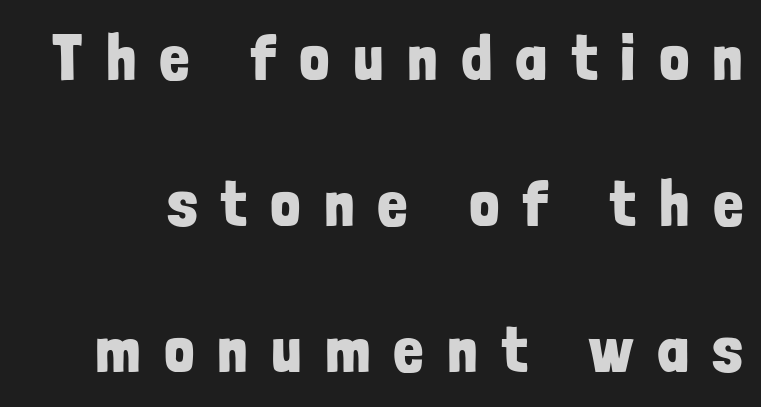
Q: Is the text bold? A: Yes.
Q: Is the text italic (slanted)? A: No, it is upright.
Q: Is the typeface a serif or a sans-serif typeface? A: Sans-serif.
Q: Is the text underlined? A: No.
Q: Is the spacing between letters normal or unusually wide? A: Unusually wide.
Q: Is the spacing between lines tight, normal or loose? A: Loose.
Q: Width (condensed, normal, or wide)? A: Condensed.
Q: Stroke contrast? A: Low.
Q: x-height? A: Medium.
Q: Monospaced? A: No.
